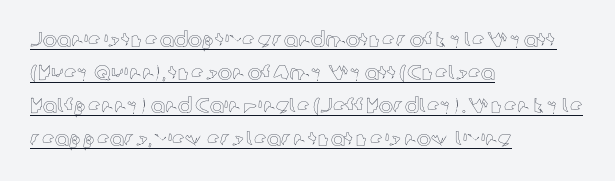
The image shows 21 px text type, upright; set left-aligned, normal line spacing (1.57x), normal letter spacing, underlined.
